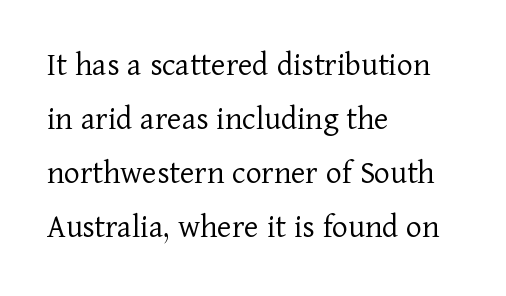
The image shows 34 px light serif type, upright; set left-aligned, normal line spacing (1.59x), normal letter spacing, not underlined; low stroke contrast and a medium x-height.
